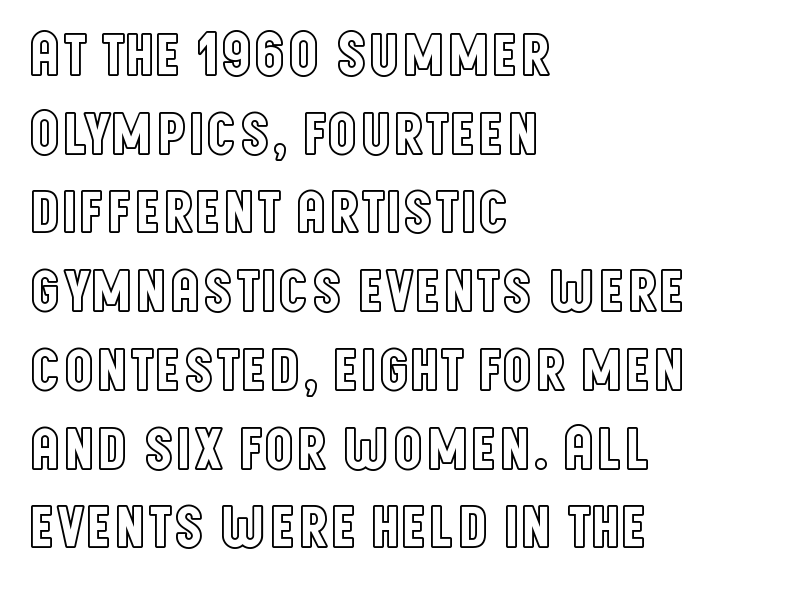
The image shows 62 px condensed type, upright; set left-aligned, normal line spacing (1.27x), normal letter spacing, not underlined; a large x-height.
